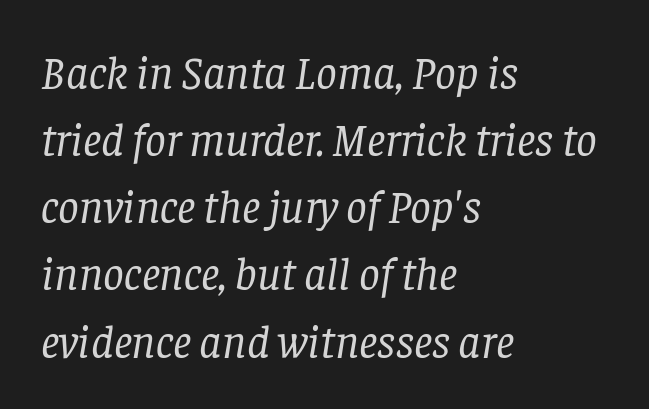
The image shows 46 px regular-weight serif type, italic (leaning right); set left-aligned, normal line spacing (1.46x), normal letter spacing, not underlined; low stroke contrast and a large x-height.
